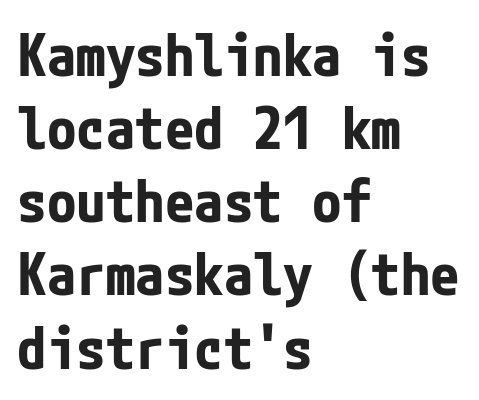
{"serif": "no", "italic": "no", "bold": "yes", "weight": "bold", "width": "condensed", "stroke_contrast": "low", "x_height": "medium", "underline": "no", "align": "left", "line_spacing_ratio": 1.24, "letter_spacing": "normal", "letter_spacing_em": 0.0, "glyph_px": 59}
